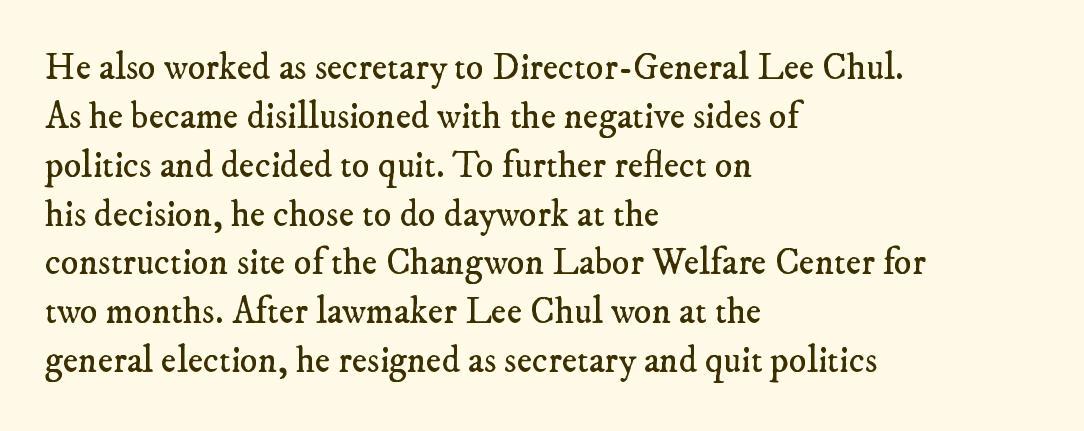
You could not count columns in this text — the font is proportionally spaced. Weight class: somewhere from thin through regular. Is the letter spacing exaggerated? No — it looks like the ordinary default. The rendering uses a moderate line-height, typical for paragraphs. One-word summary of the alignment: left.
